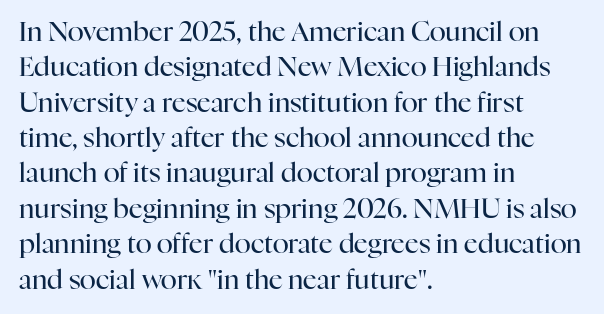
The image shows 27 px text type, upright; set left-aligned, normal line spacing (1.31x), normal letter spacing, not underlined.
